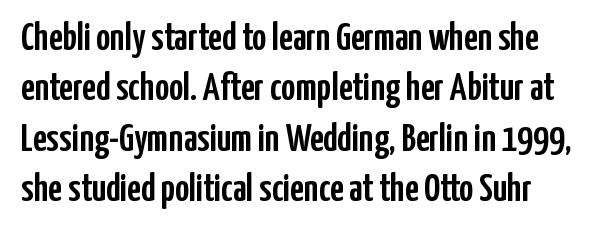
These lines were composed using upright roman letters. Does the copy run flush right? No — it runs flush left. Descenders are the only things crossing below the line. The designer left line spacing at the default. Short note: letters normally spaced.
